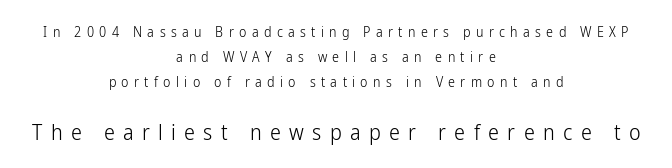
Q: Is the text bold? A: No.
Q: Is the text italic (slanted)? A: No, it is upright.
Q: Is the text underlined? A: No.
Q: How is the paragraph aligned? A: Centered.
Q: Is the spacing between letters normal or unusually wide? A: Unusually wide.
Q: Which block of text is set in a larger size, the first (top) or the second (bottom)? A: The second (bottom) one.
